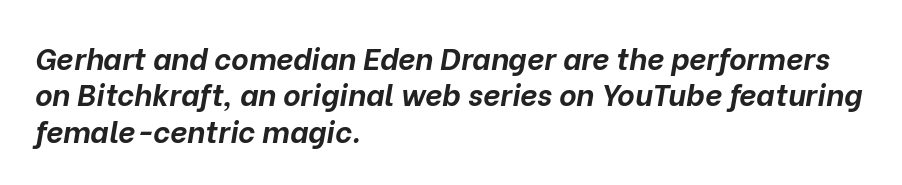
Q: Is the text bold? A: Yes.
Q: Is the text italic (slanted)? A: Yes, it leans right by about 10 degrees.
Q: Is the text underlined? A: No.
Q: How is the paragraph aligned? A: Left-aligned.
Q: Is the spacing between letters normal or unusually wide? A: Normal.
Q: Width (condensed, normal, or wide)? A: Normal.
Q: Stroke contrast? A: Low.
Q: x-height? A: Medium.
Q: Monospaced? A: No.
